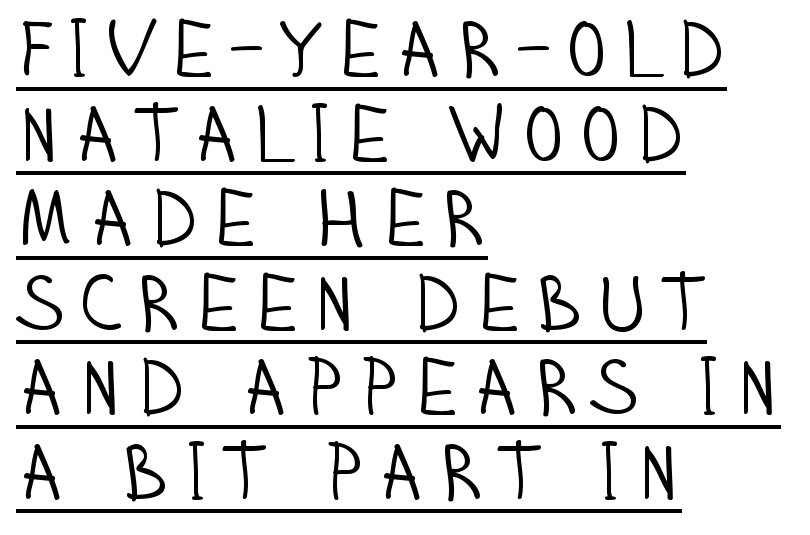
The image shows 79 px light, condensed sans-serif type, upright; set left-aligned, tight line spacing (1.07x), underlined; low stroke contrast and a large x-height.
